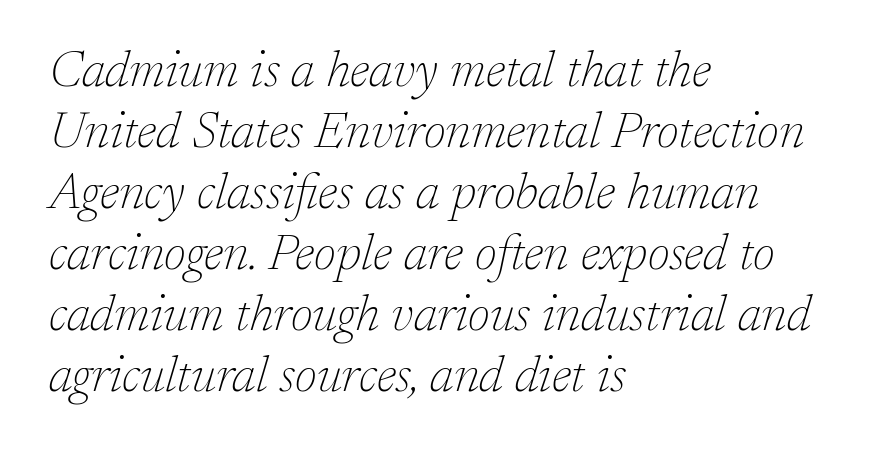
The image shows 50 px thin serif type, italic (leaning right); set left-aligned, line spacing 1.22x, normal letter spacing, not underlined; low stroke contrast and a medium x-height.
